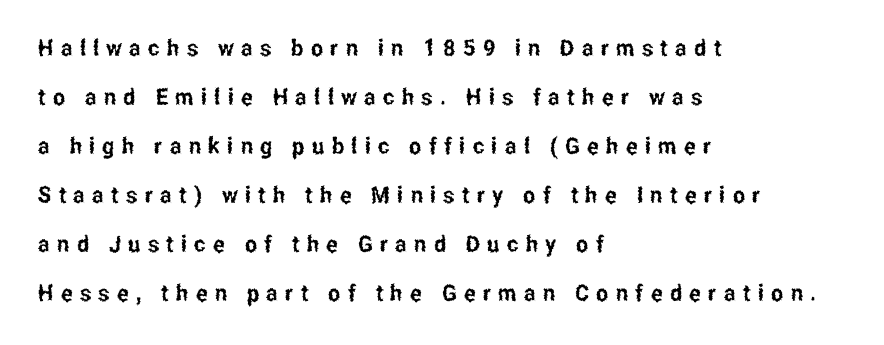
The image shows 23 px text type, upright; set left-aligned, loose line spacing (2.13x), unusually wide letter spacing (+0.32 em), not underlined.
